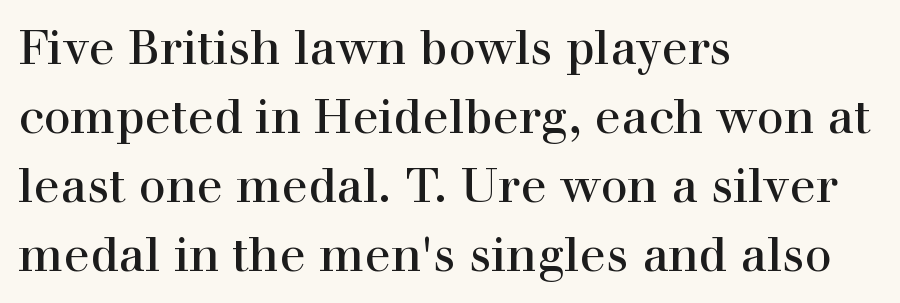
Q: Is the text italic (slanted)? A: No, it is upright.
Q: Is the typeface a serif or a sans-serif typeface? A: Serif.
Q: Is the text underlined? A: No.
Q: How is the paragraph aligned? A: Left-aligned.
Q: Is the spacing between letters normal or unusually wide? A: Normal.
Q: Is the spacing between lines tight, normal or loose? A: Normal.
Q: Width (condensed, normal, or wide)? A: Normal.
Q: x-height? A: Medium.
Q: Monospaced? A: No.
